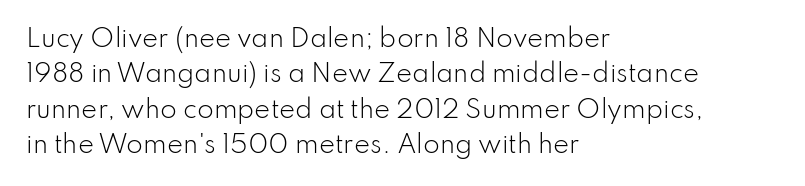
{"italic": "no", "bold": "no", "underline": "no", "align": "left", "line_spacing": "normal", "line_spacing_ratio": 1.47, "letter_spacing": "normal", "letter_spacing_em": 0.0, "glyph_px": 24}
